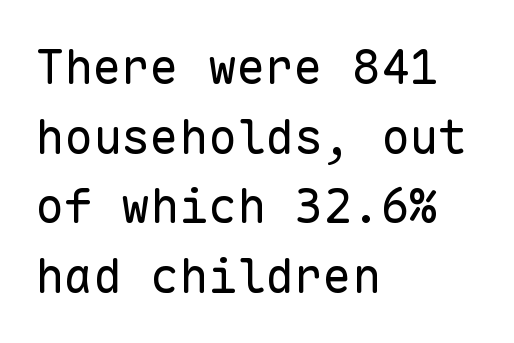
{"serif": "no", "italic": "no", "bold": "no", "weight": "regular", "width": "normal", "stroke_contrast": "low", "x_height": "medium", "monospaced": "yes", "underline": "no", "align": "left", "line_spacing": "normal", "line_spacing_ratio": 1.45, "letter_spacing": "normal", "letter_spacing_em": 0.0, "glyph_px": 48}
